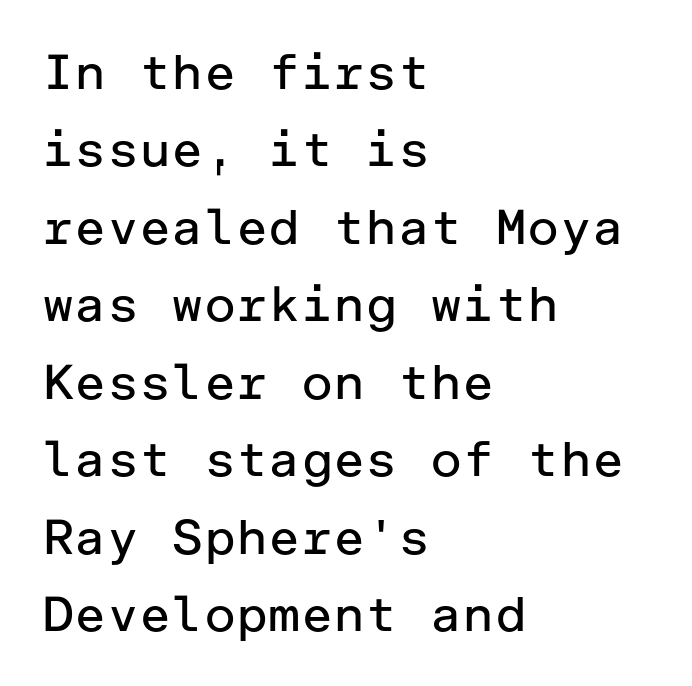
Notice how the stems are strictly vertical — no italics here. Line starts are locked; line ends wander. Words appear dense and cohesive because spacing is normal. The area under the type is left untouched. This rendering employs a face without finishing strokes, i.e., a sans-serif.
